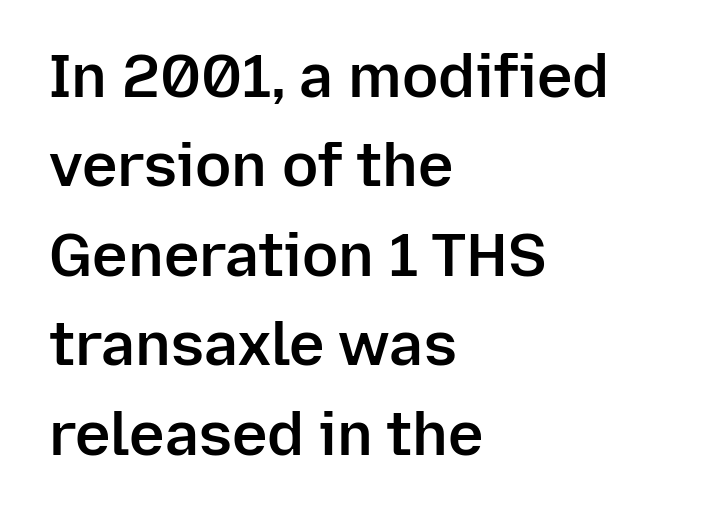
The image shows 60 px semibold sans-serif type, upright; set left-aligned, normal line spacing (1.49x), normal letter spacing, not underlined; low stroke contrast and a medium x-height.
